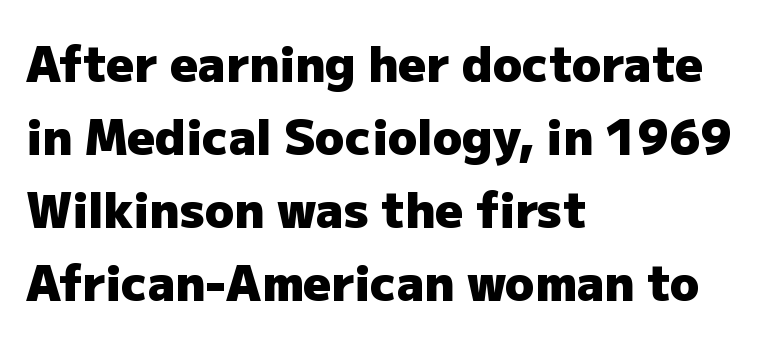
The letters stand straight up with perfectly vertical stems. The gap between lines stays unmarked. A classic flush-left, rag-right setting is used for this passage. The type family on display is of the sans-serif kind. Pretty heavy lettering here — definitely bold. Honestly, the row spacing looks completely unremarkable.
